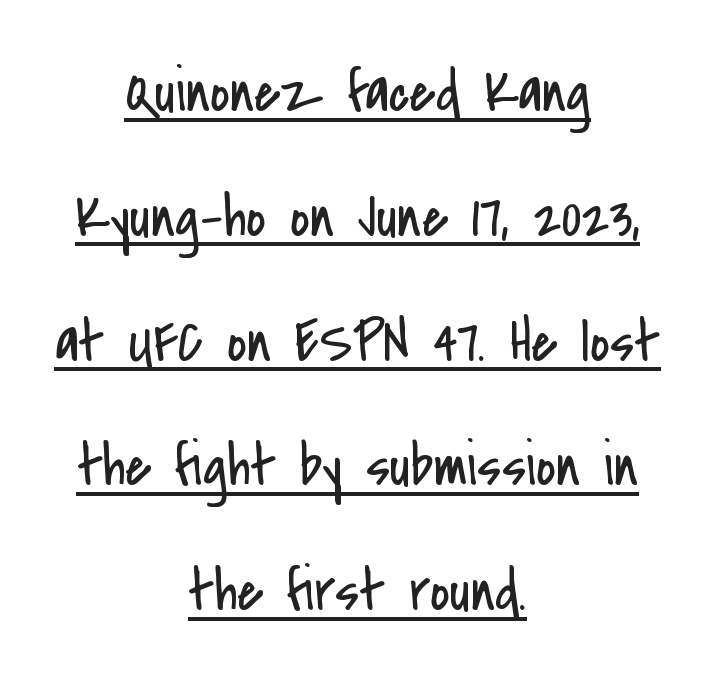
{"serif": "no", "italic": "no", "bold": "no", "weight": "regular", "width": "condensed", "stroke_contrast": "low", "x_height": "small", "monospaced": "no", "underline": "yes", "align": "center", "line_spacing": "loose", "line_spacing_ratio": 2.08, "letter_spacing": "normal", "letter_spacing_em": 0.0, "glyph_px": 60}
